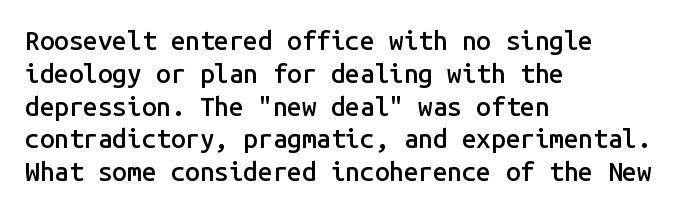
Typesetter's note: demi weight, one step under bold. Casual observation: everything's shoved over to the left. Words float on clear page, feet unadorned. The type sits square on the baseline with zero lean. Evenly set lines give the paragraph a standard silhouette. No extra tracking has been applied to these lines.
